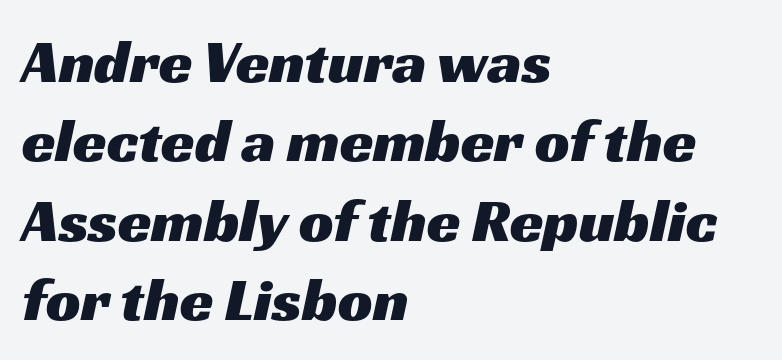
{"serif": "no", "width": "wide", "stroke_contrast": "medium", "x_height": "medium", "monospaced": "no", "underline": "no", "align": "left", "line_spacing": "normal", "line_spacing_ratio": 1.3, "letter_spacing": "normal", "letter_spacing_em": 0.0, "glyph_px": 61}
